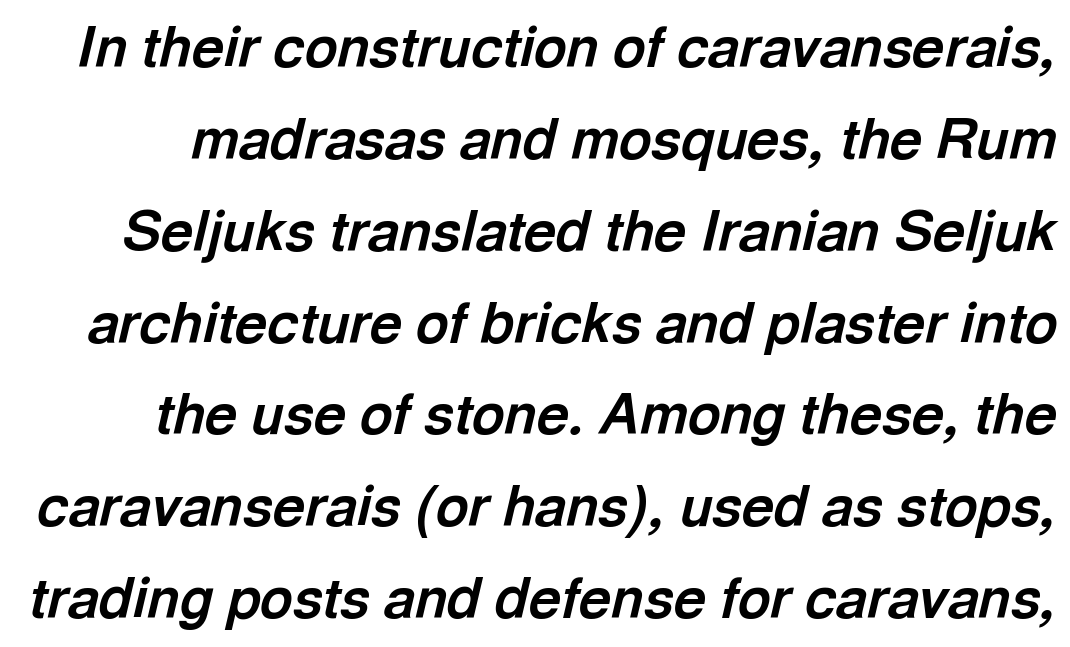
The rendering keeps characters at their native spacing. Each row of text sits above clean, open space. The whole block is typeset with a tilt. The passage shown is emphatically bold. The face used here is proportionally spaced, like ordinary book or web type.
